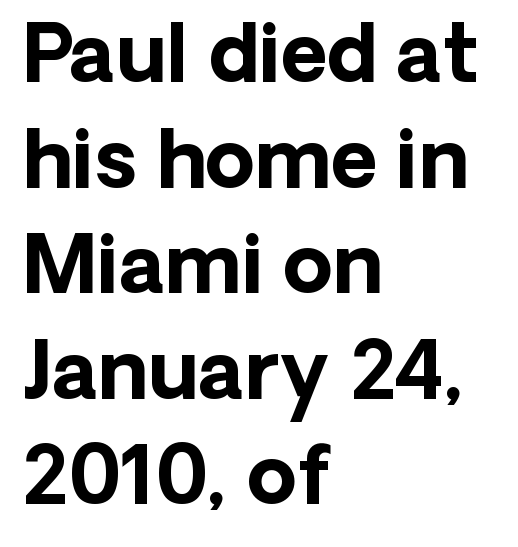
The face used here is a sans, in the tradition of grotesques and geometrics. A classic flush-left, rag-right setting is used for this passage. Glyph-to-glyph distance matches everyday printed text. Decoration check: the copy has no underline. Leading: standard. Summary of weight: heavy, a full bold.
